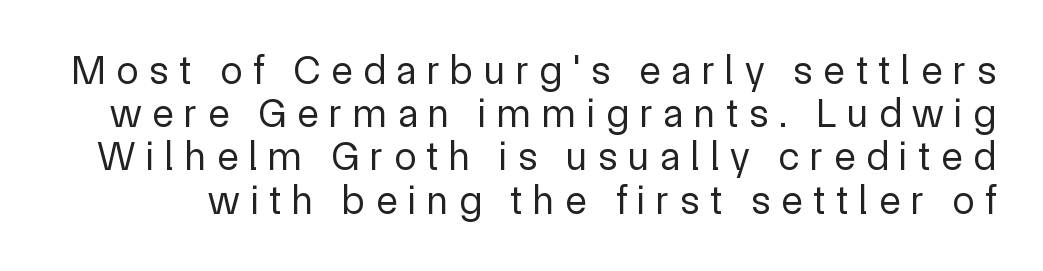
Q: Is the text bold? A: No.
Q: Is the text italic (slanted)? A: No, it is upright.
Q: Is the typeface a serif or a sans-serif typeface? A: Sans-serif.
Q: Is the text underlined? A: No.
Q: Is the spacing between letters normal or unusually wide? A: Unusually wide.
Q: Is the spacing between lines tight, normal or loose? A: Tight.
Q: Width (condensed, normal, or wide)? A: Normal.
Q: x-height? A: Medium.
Q: Monospaced? A: No.
